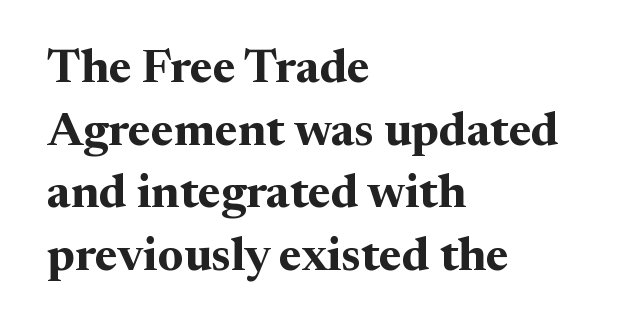
Q: Is the text bold? A: Yes.
Q: Is the text italic (slanted)? A: No, it is upright.
Q: Is the typeface a serif or a sans-serif typeface? A: Serif.
Q: Is the text underlined? A: No.
Q: How is the paragraph aligned? A: Left-aligned.
Q: Is the spacing between letters normal or unusually wide? A: Normal.
Q: Is the spacing between lines tight, normal or loose? A: Normal.
Q: Width (condensed, normal, or wide)? A: Normal.
Q: Stroke contrast? A: Medium.
Q: x-height? A: Medium.
Q: Monospaced? A: No.
